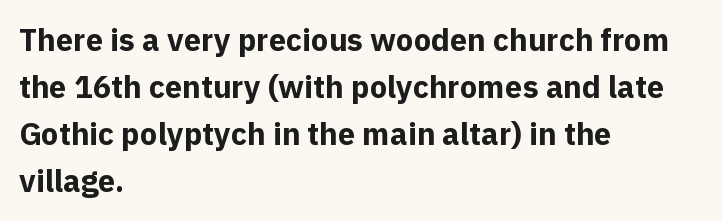
{"serif": "no", "italic": "no", "bold": "yes", "weight": "bold", "width": "normal", "x_height": "medium", "monospaced": "no", "underline": "no", "align": "left", "line_spacing": "normal", "line_spacing_ratio": 1.52, "letter_spacing": "normal", "letter_spacing_em": 0.0, "glyph_px": 31}
